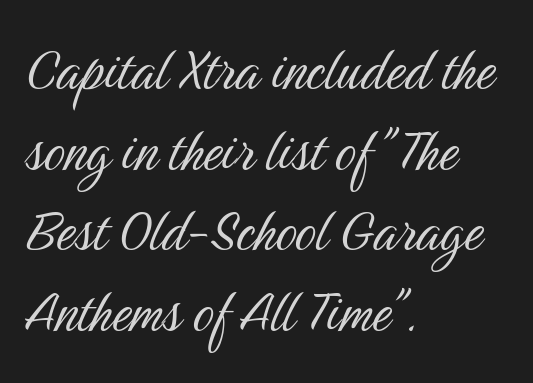
Q: Is the text bold? A: No.
Q: Is the text italic (slanted)? A: Yes.
Q: Is the typeface a serif or a sans-serif typeface? A: Sans-serif.
Q: Is the text underlined? A: No.
Q: How is the paragraph aligned? A: Left-aligned.
Q: Is the spacing between letters normal or unusually wide? A: Normal.
Q: Width (condensed, normal, or wide)? A: Condensed.
Q: Stroke contrast? A: Medium.
Q: x-height? A: Medium.
Q: Monospaced? A: No.
